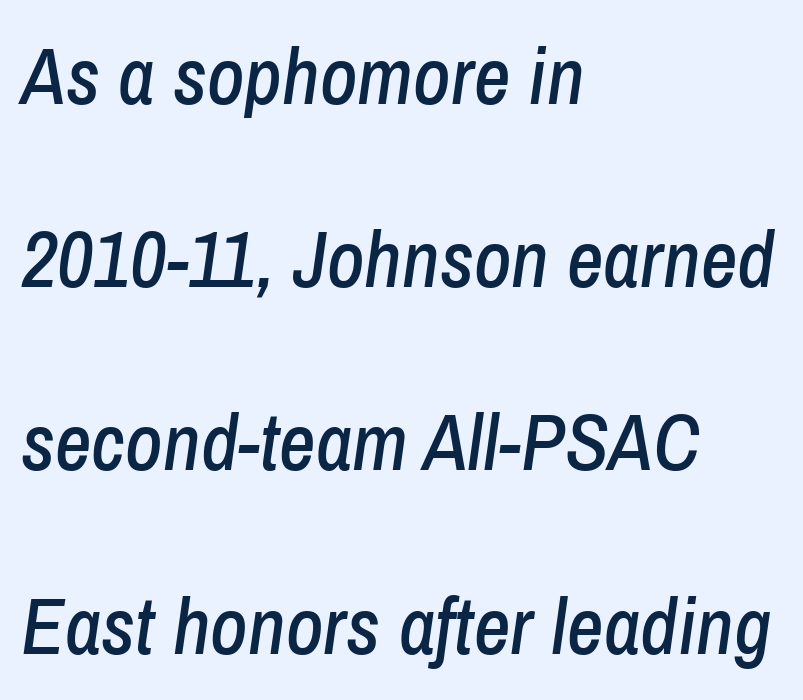
A typesetter would call this leading open, well beyond the default. Short note: letters normally spaced. A bare baseline throughout the passage. These lines stack with their left ends in a neat column. The axis of the letterforms is tilted away from vertical.
